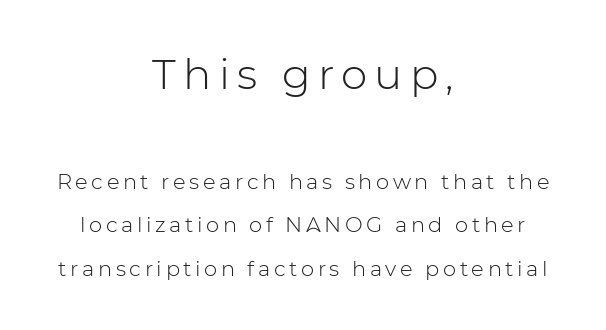
{"serif": "no", "italic": "no", "bold": "no", "weight": "light", "width": "normal", "stroke_contrast": "low", "x_height": "medium", "monospaced": "no", "underline": "no", "align": "center", "line_spacing": "loose", "line_spacing_ratio": 2.06, "larger_block": "first", "size_ratio": 2.0, "glyph_px": 42}
